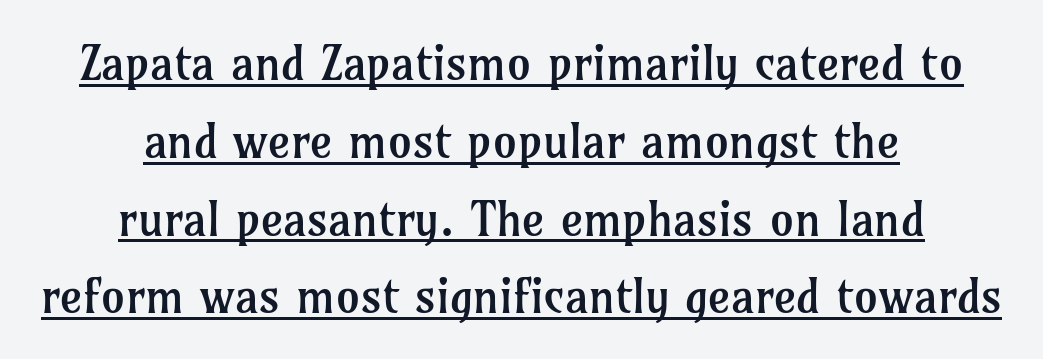
Regarding serifs, this sample has them. Proportional: the letters do not fall into vertical columns. Each stroke keeps to a modest, everyday thickness or less. Each new line begins a customary step beneath the previous one. Every character sits straight up, as roman type does.
